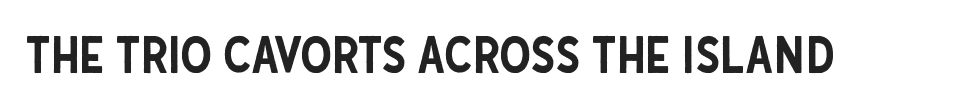
The image shows 50 px condensed sans-serif type, upright; set normal letter spacing, not underlined; low stroke contrast and a large x-height.
